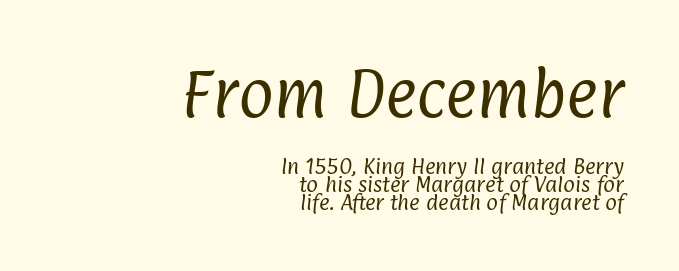
Are there feet on the stems? There aren't — it's a sans. Visually the block forms a straight wall on the right and a jagged coastline on the left. The lines are packed closely together with very little leading. Bare-footed words on every line. What stands out about the letter spacing? Nothing — it is the standard amount.
